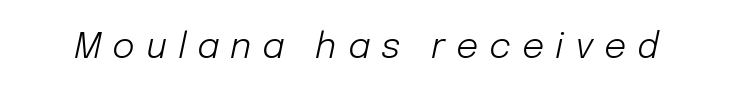
Q: Is the text bold? A: No.
Q: Is the text italic (slanted)? A: Yes, it leans right by about 12 degrees.
Q: Is the text underlined? A: No.
Q: Is the spacing between letters normal or unusually wide? A: Unusually wide.
Q: Width (condensed, normal, or wide)? A: Normal.
Q: Stroke contrast? A: Low.
Q: x-height? A: Medium.
Q: Monospaced? A: No.
